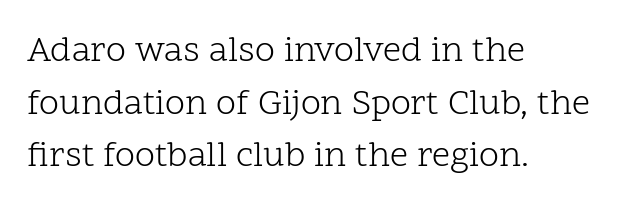
If you drew a line through each stem, it would be perfectly vertical. Each row of text sits above clean, open space. These lines are rendered in a variable-pitch font. The characters display serif detailing at their extremities. Vertically, the passage feels balanced, rows spaced as you'd expect. If you drew a ruler down the left edge, every line would touch it.
